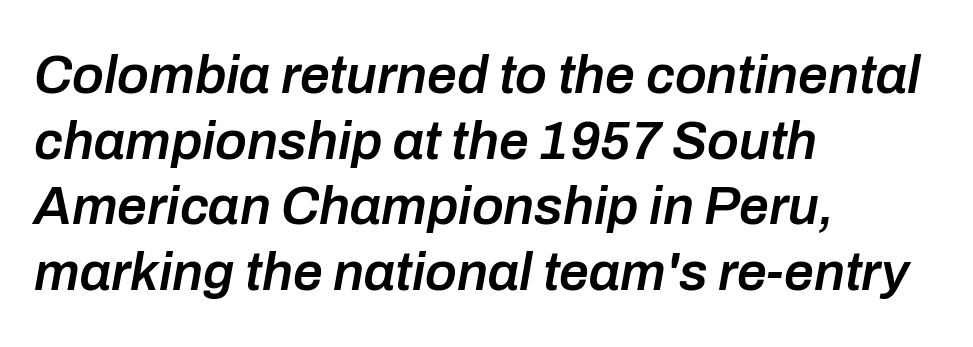
The image shows 53 px semibold type, italic (leaning right); set left-aligned, line spacing 1.24x, normal letter spacing, not underlined; low stroke contrast and a medium x-height.
